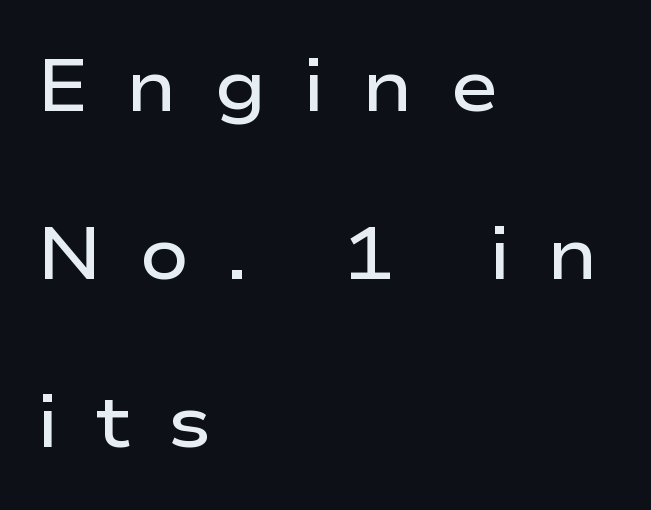
The image shows 73 px semibold, wide sans-serif type, upright; set left-aligned, loose line spacing (2.3x), unusually wide letter spacing (+0.5 em), not underlined; low stroke contrast and a medium x-height.
